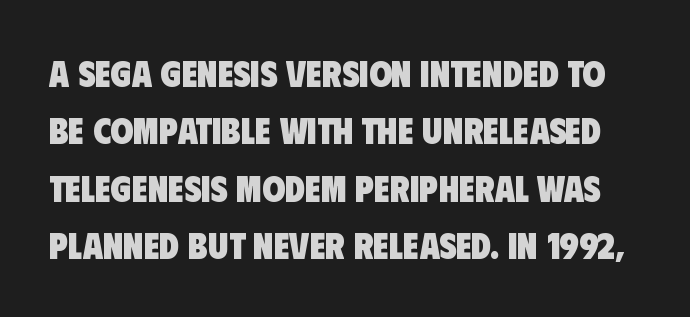
The letters are bold, with thick, heavy strokes. The gap between lines stays unmarked. The face used here is a sans, in the tradition of grotesques and geometrics. Proportional: the letters do not fall into vertical columns. A typesetter would call this zero additional tracking. In terms of leading, this rendering sits right in the middle.
